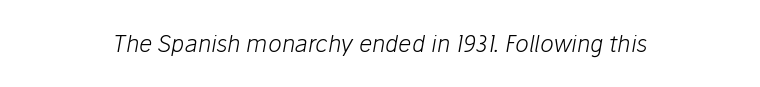
This reads as an unemphasized weight, regular at the heaviest. Unmarked baselines from the first word to the last. Compared with typical body copy, the letter spacing here is the same. Characters are canted at an angle relative to the baseline's perpendicular.
